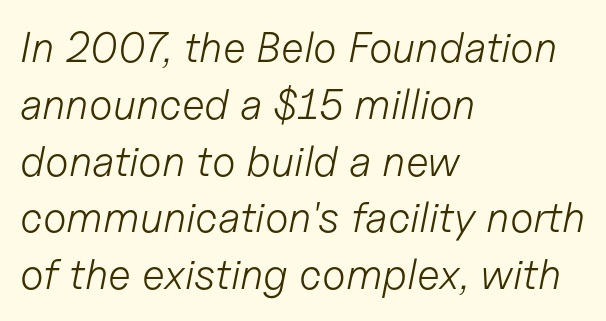
{"italic": "yes", "lean": "right", "slant_degrees": 11, "bold": "no", "weight": "light", "width": "normal", "stroke_contrast": "low", "x_height": "medium", "monospaced": "no", "underline": "no", "align": "left", "line_spacing": "normal", "line_spacing_ratio": 1.32, "letter_spacing": "normal", "letter_spacing_em": 0.0, "glyph_px": 43}
